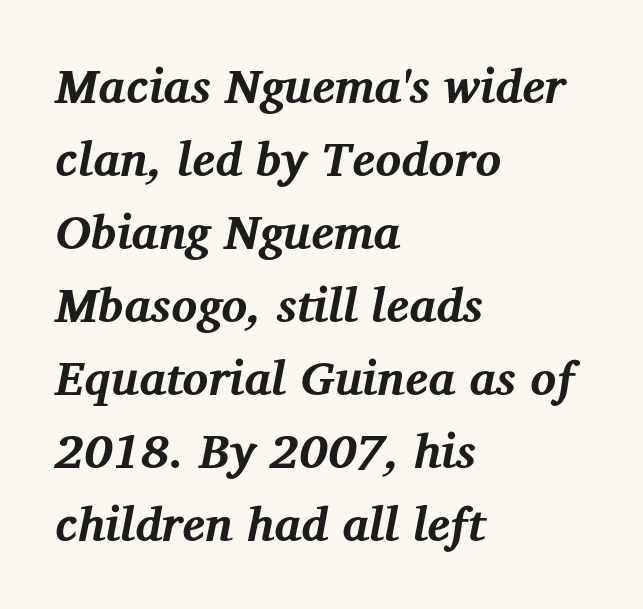
Q: Is the text bold? A: Yes.
Q: Is the text italic (slanted)? A: Yes, it leans right by about 12 degrees.
Q: Is the typeface a serif or a sans-serif typeface? A: Serif.
Q: Is the text underlined? A: No.
Q: How is the paragraph aligned? A: Left-aligned.
Q: Is the spacing between letters normal or unusually wide? A: Normal.
Q: Is the spacing between lines tight, normal or loose? A: Normal.
Q: Width (condensed, normal, or wide)? A: Normal.
Q: Stroke contrast? A: Medium.
Q: x-height? A: Medium.
Q: Monospaced? A: No.
